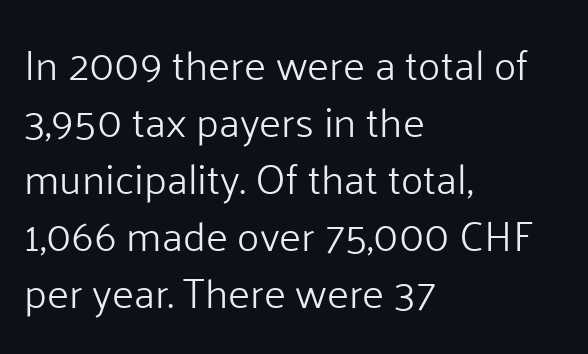
Evenly set lines give the paragraph a standard silhouette. Underline: absent. The lines in this sample share a left origin and differ only in where they stop. Characters follow at the spacing the type designer built in.
